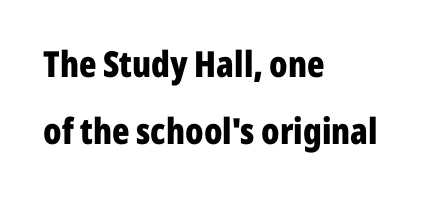
The image shows 36 px bold, condensed sans-serif type, upright; set left-aligned, line spacing 1.87x, normal letter spacing, not underlined; low stroke contrast and a medium x-height.
